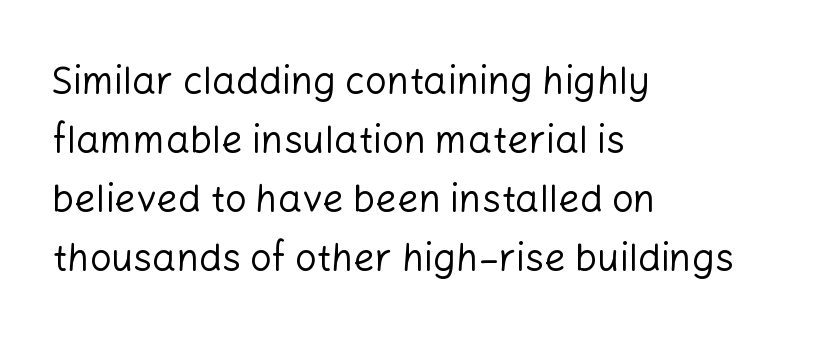
The weight would be labelled regular, book, light, or lighter still. These lines sit exactly where default settings would place them. Characters remain perfectly vertical along every line. The type is set solid horizontally, with unmodified tracking. The typesetter chose a ragged-right arrangement here. Is this a sans? Yes — the strokes have no serifs.
